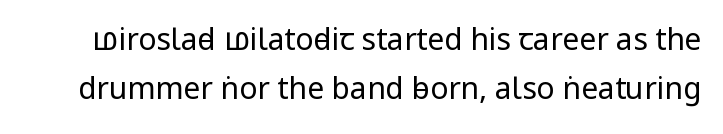
Font category for this specimen: sans-serif. The letters stand upright; this is a roman face. The vertical gap from one line to the next is medium. Words float on clear page, feet unadorned. The font is comparable to plain body text, perhaps lighter.
